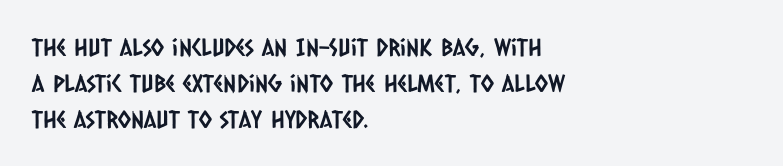
{"underline": "no", "align": "left", "line_spacing": "normal", "line_spacing_ratio": 1.49, "letter_spacing": "normal", "letter_spacing_em": 0.0, "glyph_px": 24}
